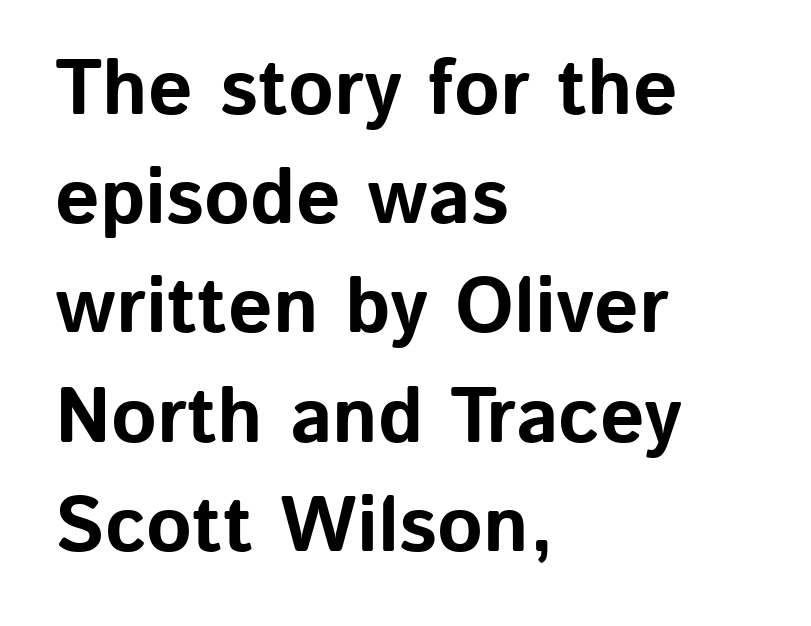
The image shows 78 px bold sans-serif type, upright; set left-aligned, normal line spacing (1.4x), normal letter spacing, not underlined; low stroke contrast and a medium x-height.
